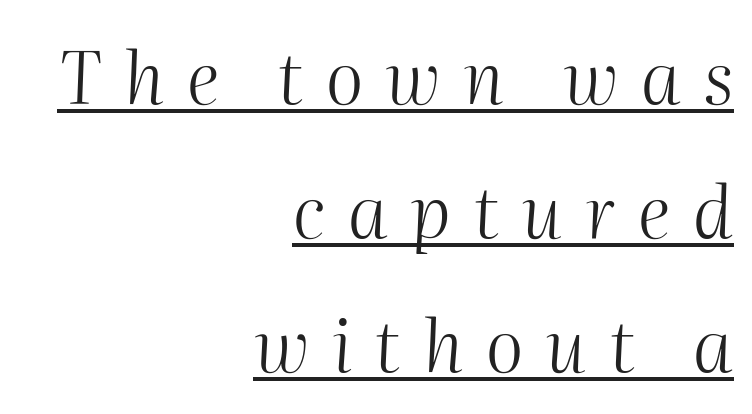
{"italic": "yes", "lean": "right", "slant_degrees": 2, "bold": "no", "weight": "light", "width": "normal", "stroke_contrast": "medium", "x_height": "medium", "monospaced": "no", "underline": "yes", "align": "right", "line_spacing_ratio": 1.86, "letter_spacing": "wide", "letter_spacing_em": 0.31, "glyph_px": 72}
